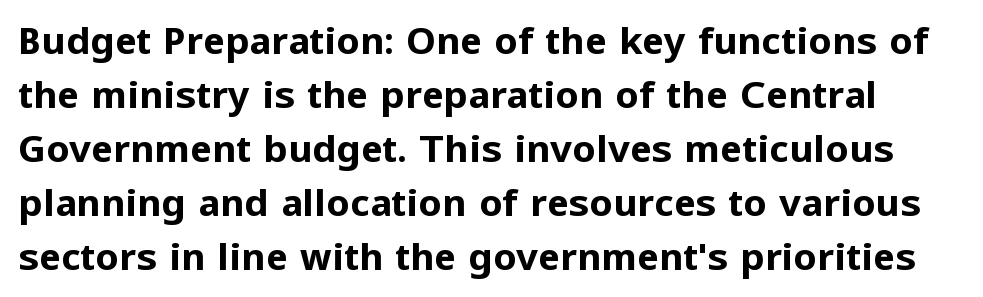
Q: Is the text bold? A: Yes.
Q: Is the text italic (slanted)? A: No, it is upright.
Q: Is the typeface a serif or a sans-serif typeface? A: Sans-serif.
Q: Is the text underlined? A: No.
Q: Is the spacing between letters normal or unusually wide? A: Normal.
Q: Is the spacing between lines tight, normal or loose? A: Normal.
Q: Width (condensed, normal, or wide)? A: Normal.
Q: Stroke contrast? A: Low.
Q: x-height? A: Medium.
Q: Monospaced? A: No.
